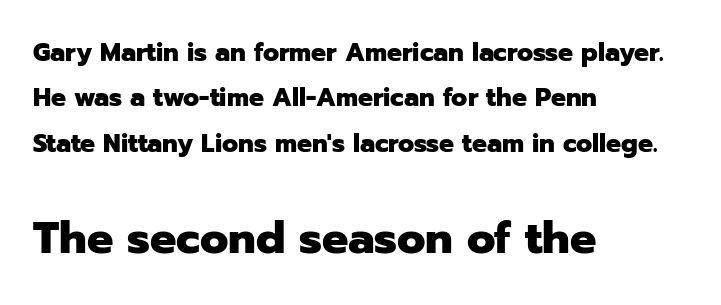
A bare baseline throughout the passage. A typesetter would label this face a sans. The following chunk of copy outweighs the initial chunk in type size. It's the straight-up-and-down kind of type. The sample has been set heavy, in full bold.
